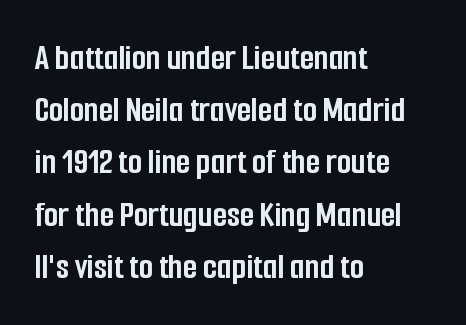
Posture: upright roman. A classic flush-left, rag-right setting is used for this passage. The sample has been set heavy, in full bold. Is this a fixed-width face? No — the glyphs have proportional, varying widths. Successive baselines arrive at the customary interval. These lines are composed in type without serifs.
